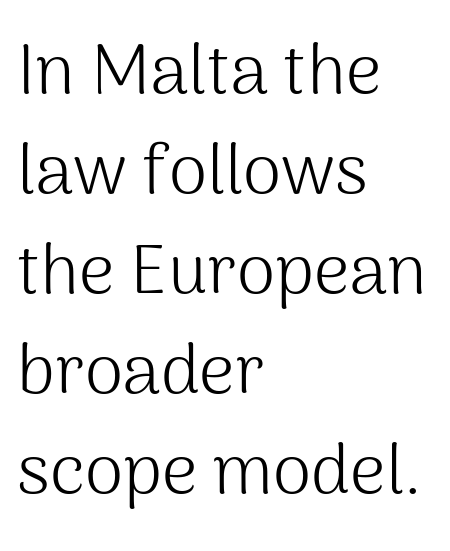
{"serif": "no", "italic": "no", "bold": "no", "weight": "light", "width": "normal", "stroke_contrast": "medium", "x_height": "medium", "monospaced": "no", "underline": "no", "align": "left", "line_spacing": "normal", "line_spacing_ratio": 1.43, "letter_spacing": "normal", "letter_spacing_em": 0.0, "glyph_px": 70}
